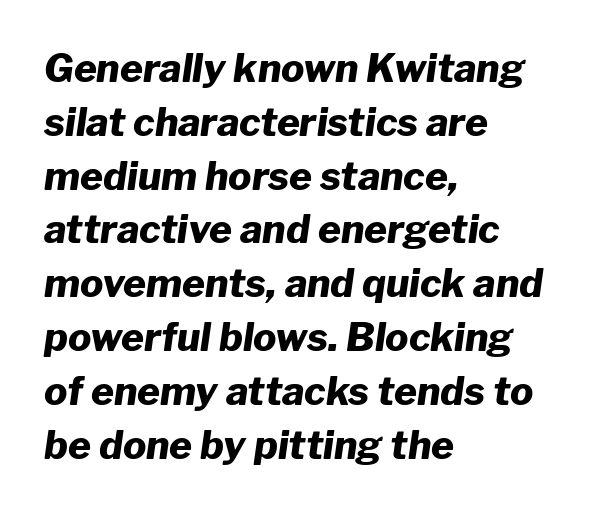
You could not count columns in this text — the font is proportionally spaced. Summary of weight: heavy, a full bold. Default kerning and tracking; the words read as compact shapes. The text carries the slant typical of an italic or oblique font. Clear beneath every line of the passage. Leading: standard.
